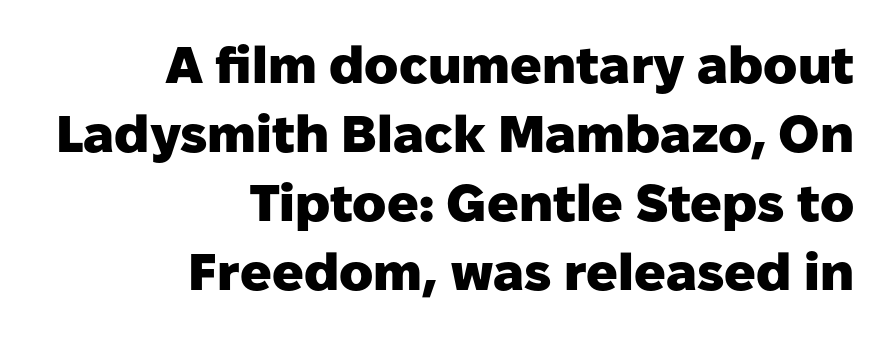
The image shows 52 px heavy sans-serif type, upright; set right-aligned, normal line spacing (1.33x), normal letter spacing, not underlined; low stroke contrast and a medium x-height.
